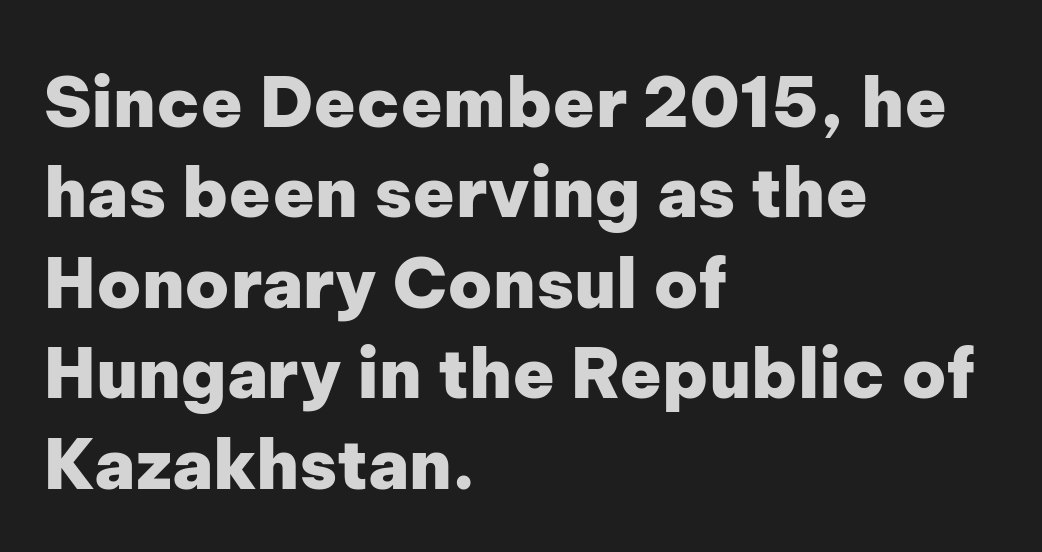
The image shows 69 px heavy sans-serif type, upright; set left-aligned, normal line spacing (1.31x), normal letter spacing, not underlined; low stroke contrast and a medium x-height.
